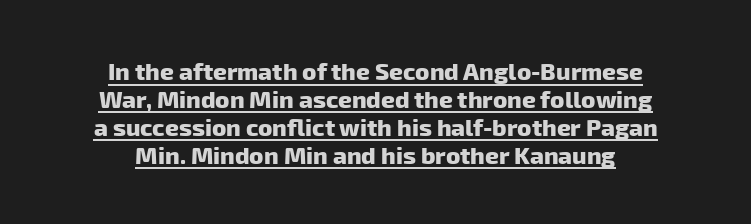
The image shows 24 px bold type; set centered, line spacing 1.16x, normal letter spacing, underlined.
